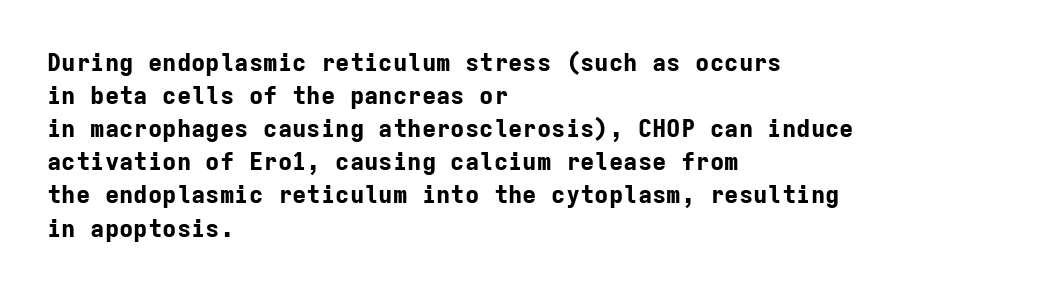
These lines keep a tight, regular rhythm from letter to letter. Heavy-handed strokes throughout: this text is bold. A normal amount of white space separates one row of letters from the next. The font's upright variant was chosen for this text. The string is rendered with underlining switched off. Which margin do the lines hug? The left one — the right edge is uneven.
